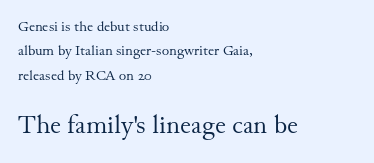
Weight: not bold — regular or lighter. Letter spacing: default. The lettering stays uniformly vertical, giving the passage a roman look. The space beneath each line is pristine and unruled. Bigger letters appear in the bottom chunk; the top chunk is reduced. Does the copy run flush right? No — it runs flush left.
